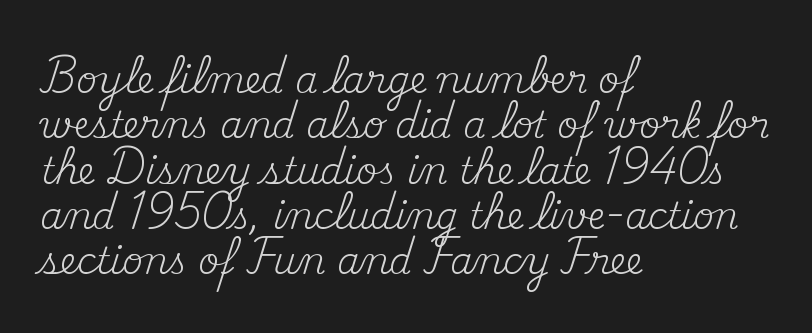
Counters stay open thanks to moderate or lighter strokes. How would I describe the line gaps? Plain and ordinary. In CSS terms this would be text-align: left. Check under the words: just untouched page.
